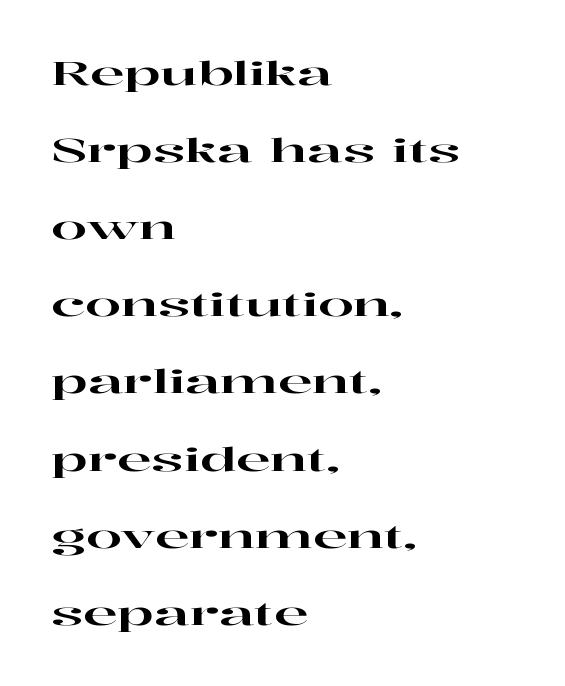
Q: Is the text italic (slanted)? A: No, it is upright.
Q: Is the typeface a serif or a sans-serif typeface? A: Serif.
Q: Is the text underlined? A: No.
Q: How is the paragraph aligned? A: Left-aligned.
Q: Is the spacing between letters normal or unusually wide? A: Normal.
Q: Is the spacing between lines tight, normal or loose? A: Loose.
Q: Width (condensed, normal, or wide)? A: Wide.
Q: Stroke contrast? A: High.
Q: x-height? A: Medium.
Q: Monospaced? A: No.
